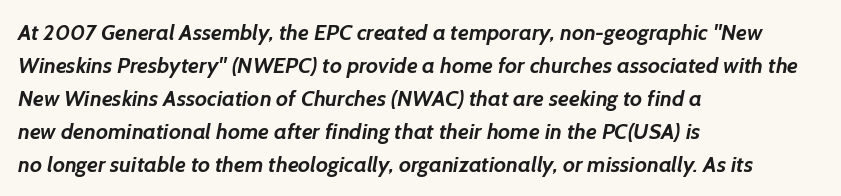
The words here are not underlined. The gaps between neighbouring characters are ordinary and unremarkable. The strokes are fattened all the way to bold. Summary of vertical rhythm: regular, with standard interline spacing. The paragraph has a hard left edge and a soft right edge.
